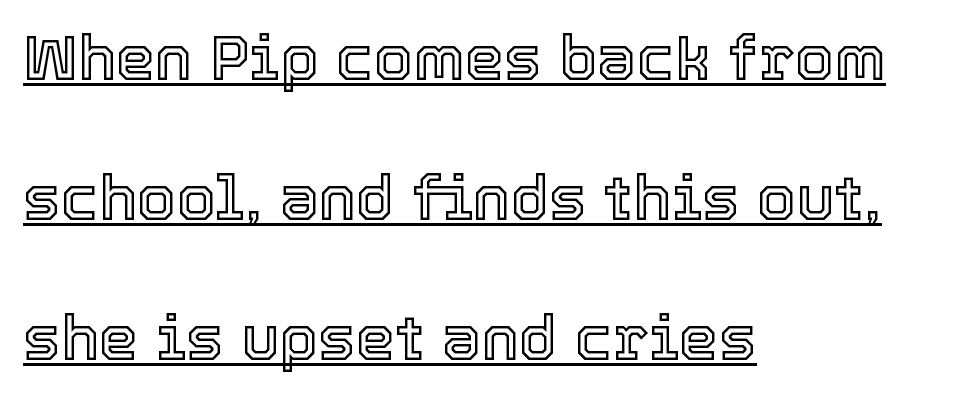
Q: Is the text italic (slanted)? A: No, it is upright.
Q: Is the text underlined? A: Yes.
Q: How is the paragraph aligned? A: Left-aligned.
Q: Is the spacing between letters normal or unusually wide? A: Normal.
Q: Is the spacing between lines tight, normal or loose? A: Loose.
Q: Width (condensed, normal, or wide)? A: Normal.
Q: x-height? A: Medium.
Q: Monospaced? A: No.
